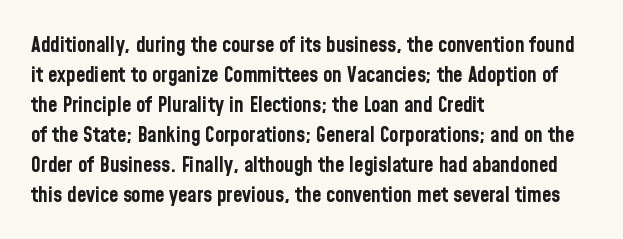
The font's upright variant was chosen for this text. These lines keep a tight, regular rhythm from letter to letter. Notice how thick the strokes are: this is what a full bold looks like. These lines sit exactly where default settings would place them.
